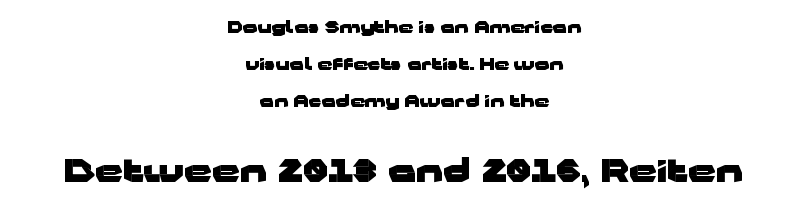
The image shows 31 px heavy, wide sans-serif type, upright; set centered, loose line spacing (2.32x), normal letter spacing, not underlined; the second (bottom) block is 1.94x larger; low stroke contrast and a medium x-height.
